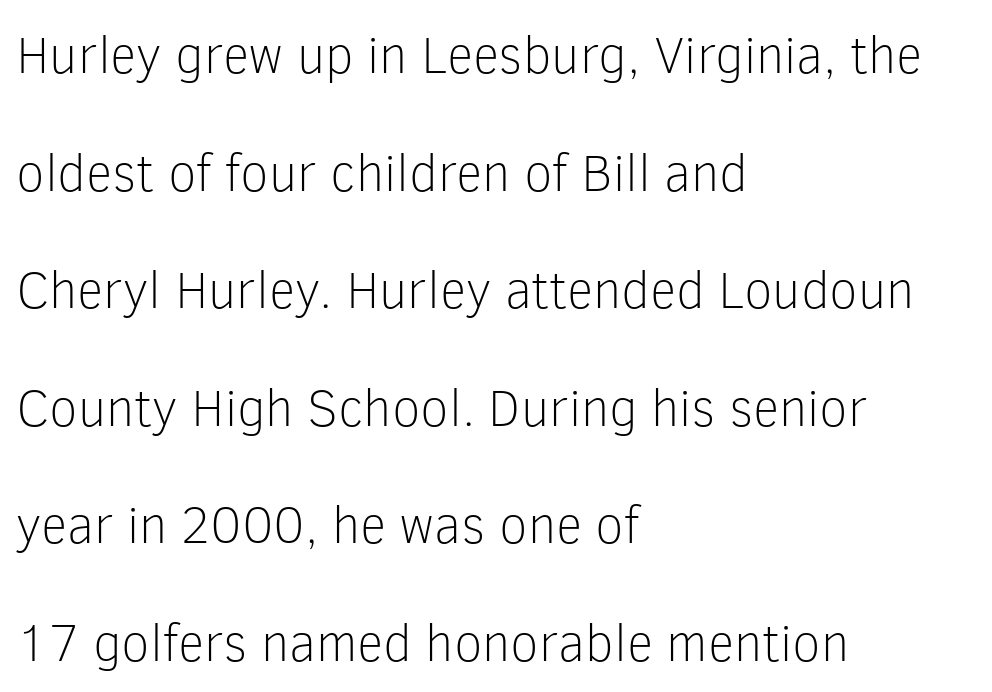
Q: Is the text bold? A: No.
Q: Is the text italic (slanted)? A: No, it is upright.
Q: Is the typeface a serif or a sans-serif typeface? A: Sans-serif.
Q: Is the text underlined? A: No.
Q: How is the paragraph aligned? A: Left-aligned.
Q: Is the spacing between letters normal or unusually wide? A: Normal.
Q: Is the spacing between lines tight, normal or loose? A: Loose.
Q: Width (condensed, normal, or wide)? A: Normal.
Q: Stroke contrast? A: Low.
Q: x-height? A: Medium.
Q: Monospaced? A: No.
